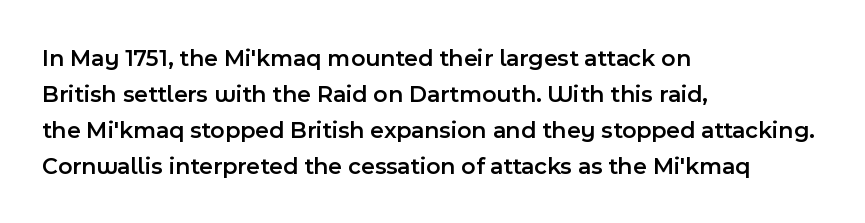
Q: Is the text bold? A: Semi-bold.
Q: Is the text italic (slanted)? A: No, it is upright.
Q: Is the text underlined? A: No.
Q: How is the paragraph aligned? A: Left-aligned.
Q: Is the spacing between letters normal or unusually wide? A: Normal.
Q: Is the spacing between lines tight, normal or loose? A: Normal.
